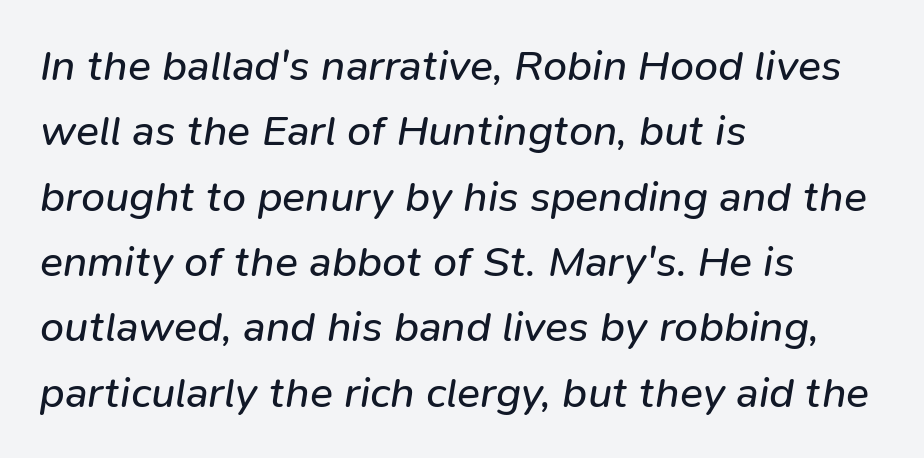
Compared with ordinary roman type, these characters are visibly tilted. Evenly set lines give the paragraph a standard silhouette. Words appear dense and cohesive because spacing is normal. The passage is arranged the way most books set body copy — flush left. The space beneath each line is pristine and unruled. Think of a printed novel: that variable character pitch is what you see here.
